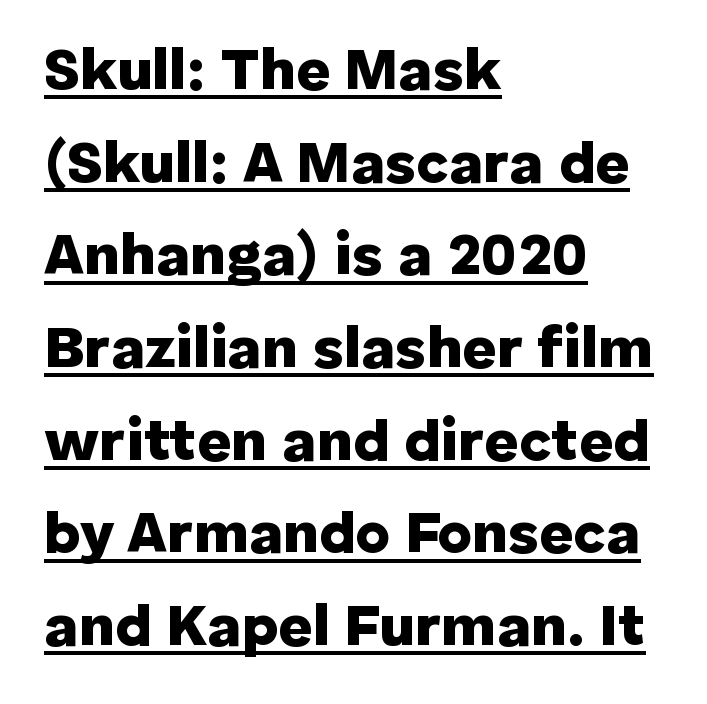
{"serif": "no", "italic": "no", "bold": "yes", "weight": "heavy", "width": "normal", "stroke_contrast": "low", "x_height": "medium", "monospaced": "no", "underline": "yes", "align": "left", "line_spacing": "normal", "line_spacing_ratio": 1.57, "letter_spacing": "normal", "letter_spacing_em": 0.0, "glyph_px": 59}
